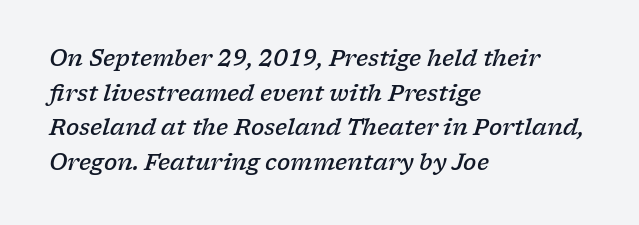
Typesetter's note: demi weight, one step under bold. Caption: standard tracking, unaltered. The lines are quadded left. Would a proofreader flag this as italicized? Yes. Just letters on the line, the space beneath them empty. Regular leading.
